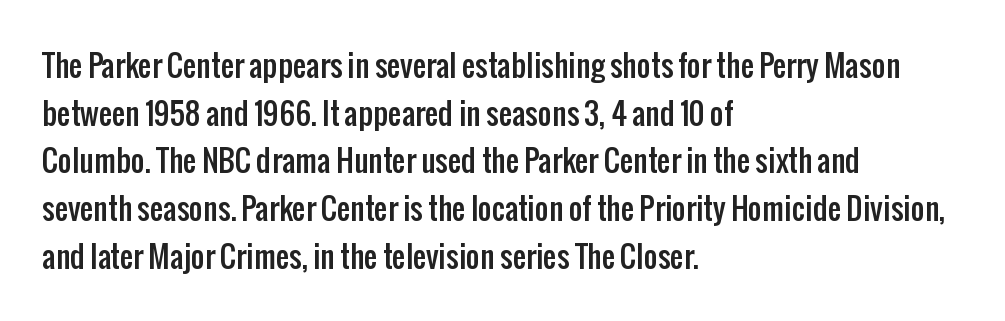
The setting favours the left margin, as ordinary paragraphs usually do. The passage shown stacks its lines at a standard gap. The strip under each line holds only bare page. Examine the stroke ends and you'll find no serifs.
